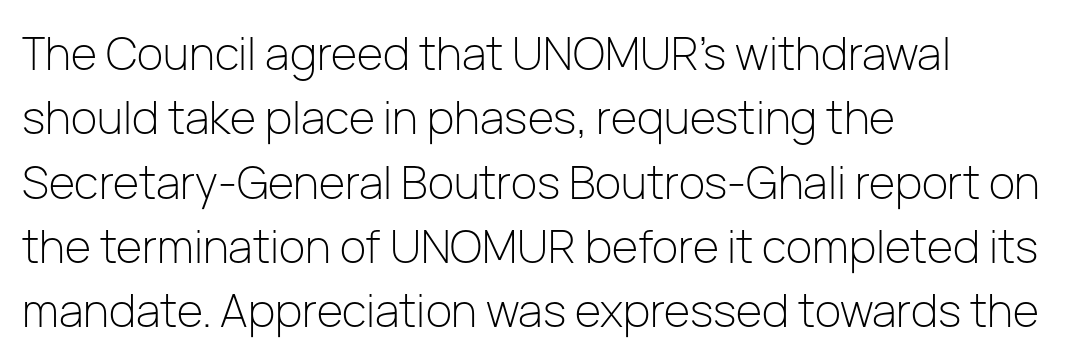
The image shows 45 px light sans-serif type, upright; set left-aligned, normal line spacing (1.43x), normal letter spacing, not underlined; low stroke contrast and a medium x-height.
